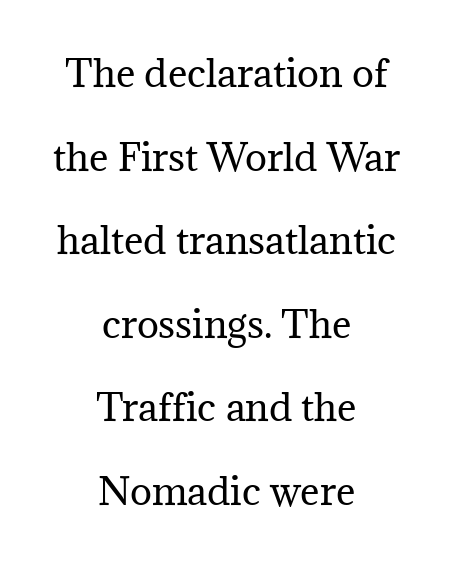
{"serif": "yes", "italic": "no", "bold": "no", "weight": "regular", "width": "normal", "stroke_contrast": "medium", "x_height": "medium", "monospaced": "no", "underline": "no", "align": "center", "line_spacing": "loose", "line_spacing_ratio": 2.26, "letter_spacing": "normal", "letter_spacing_em": 0.0, "glyph_px": 37}
